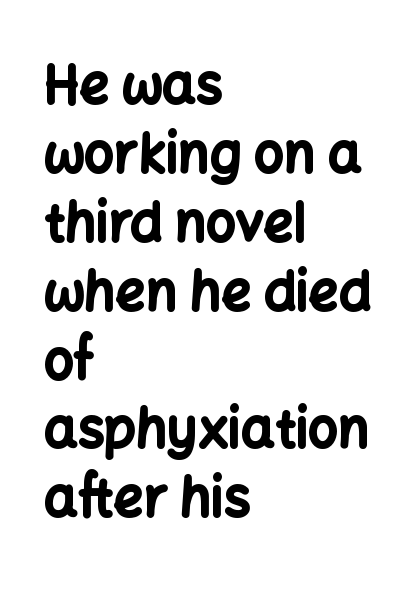
{"serif": "no", "italic": "no", "bold": "yes", "weight": "bold", "width": "normal", "stroke_contrast": "low", "x_height": "medium", "monospaced": "no", "underline": "no", "align": "left", "line_spacing": "normal", "line_spacing_ratio": 1.3, "letter_spacing": "normal", "letter_spacing_em": 0.0, "glyph_px": 53}
